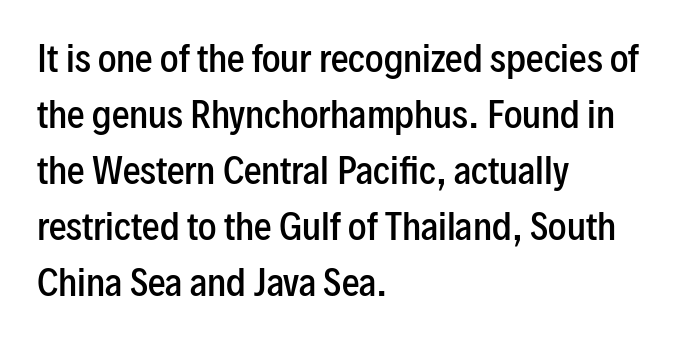
As a designer I'd log this as weight 600, semibold. Unlike a traditional serif, this face leaves its strokes unadorned. The baseline area is clear. If you drew a line through each stem, it would be perfectly vertical.
